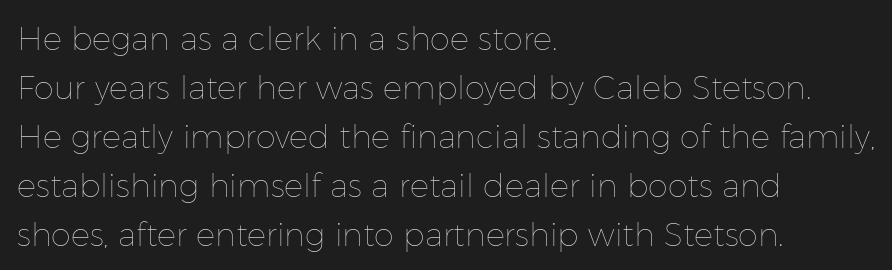
These lines keep a tight, regular rhythm from letter to letter. Proportional: the letters do not fall into vertical columns. Line spacing here is normal. In terms of posture, this sample is upright. Where is the straight margin? On the left.
